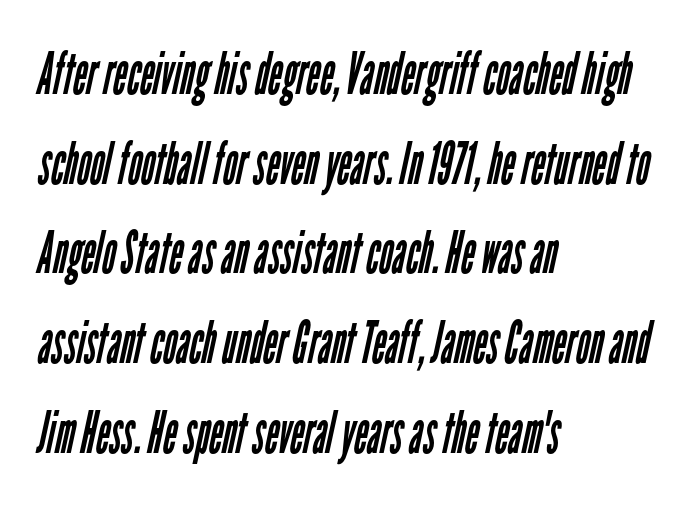
{"serif": "no", "bold": "no", "weight": "regular", "width": "condensed", "stroke_contrast": "low", "x_height": "medium", "monospaced": "no", "underline": "no", "align": "left", "line_spacing": "normal", "line_spacing_ratio": 1.52, "letter_spacing": "normal", "letter_spacing_em": 0.0, "glyph_px": 59}
